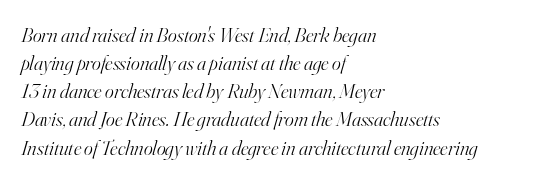
The image shows 21 px text type, italic (leaning right); set left-aligned, normal line spacing (1.34x), normal letter spacing, not underlined.
